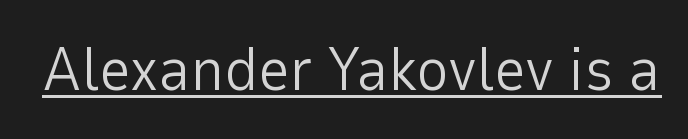
{"serif": "no", "italic": "no", "bold": "no", "weight": "light", "width": "normal", "stroke_contrast": "low", "x_height": "medium", "monospaced": "no", "underline": "yes", "letter_spacing": "normal", "letter_spacing_em": 0.0, "glyph_px": 62}
